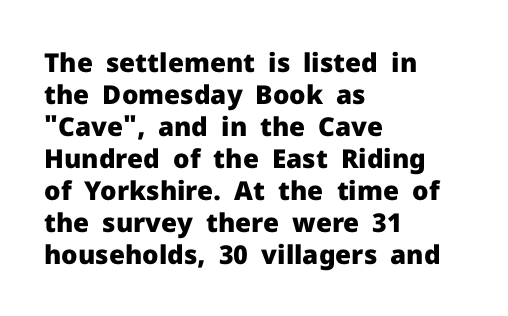
Alignment: flush left. A clean baseline with only descenders dipping below it. Vertical strokes here are truly vertical. Every letter is thick-stroked: bold, no question. A typesetter would call this zero additional tracking.
